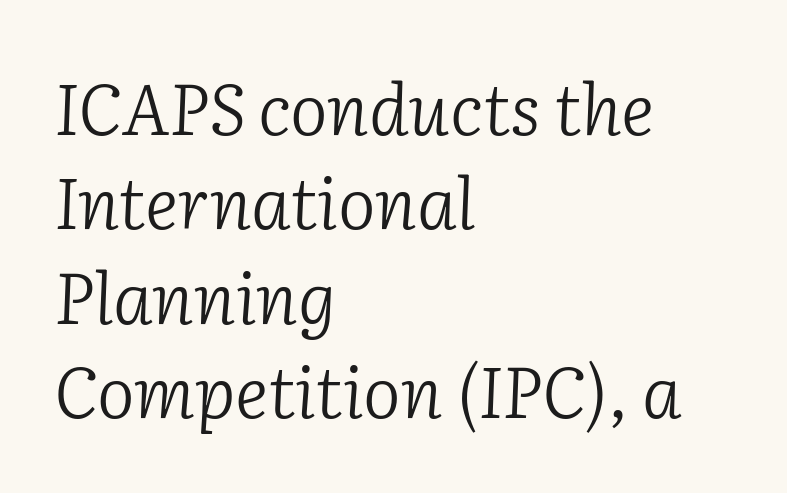
These glyphs show unthickened strokes, regular width or finer. Glance below the letters and you will spot only blank space. Rows of type keep a routine distance in the vertical direction. The passage shown leans; its letterforms are oblique. Note the varied advance widths — an 'i' is clearly narrower than an 'm'. A typesetter would call this zero additional tracking.
